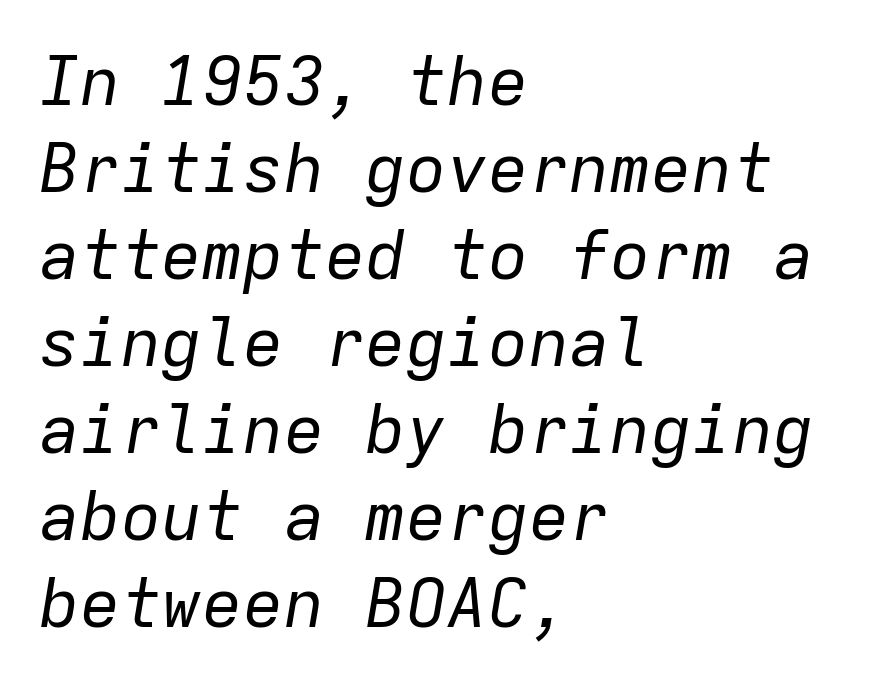
The image shows 68 px regular-weight type, italic (leaning right), monospaced; set left-aligned, normal line spacing (1.28x), normal letter spacing, not underlined; low stroke contrast and a medium x-height.
